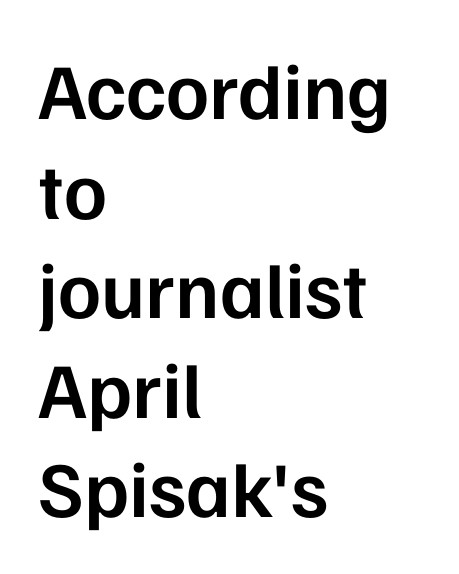
Character widths vary here, with narrow letters taking less room than wide ones. This is moderately heavy type, rendered in semibold. The lettering stays uniformly vertical, giving the passage a roman look. The horizontal fit of the characters is conventional and even. The glyphs are unaccompanied by any horizontal stroke below them.
